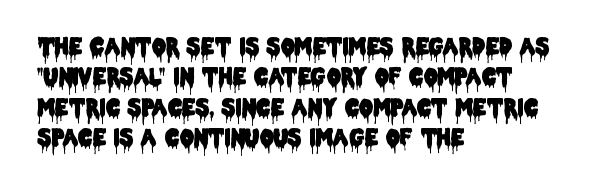
The image shows 22 px text type, upright; set left-aligned, normal line spacing (1.38x), normal letter spacing, not underlined.
